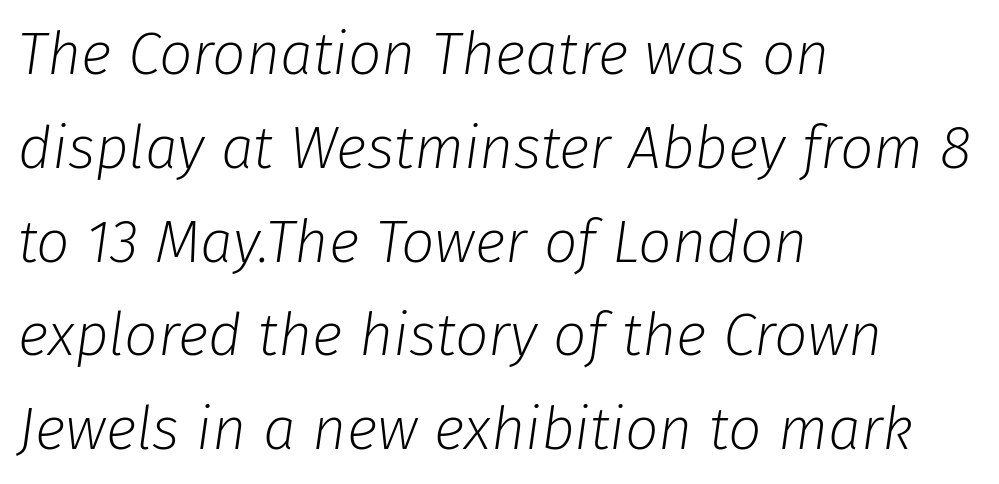
The image shows 59 px light type, italic (leaning right); set left-aligned, normal line spacing (1.59x), normal letter spacing, not underlined; low stroke contrast and a medium x-height.
